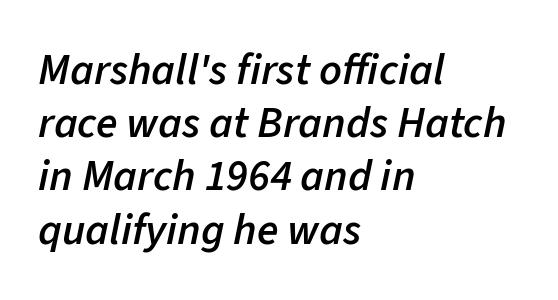
Q: Is the text bold? A: Semi-bold.
Q: Is the text italic (slanted)? A: Yes, it leans right by about 11 degrees.
Q: Is the text underlined? A: No.
Q: How is the paragraph aligned? A: Left-aligned.
Q: Is the spacing between letters normal or unusually wide? A: Normal.
Q: Width (condensed, normal, or wide)? A: Normal.
Q: Stroke contrast? A: Low.
Q: x-height? A: Medium.
Q: Monospaced? A: No.
